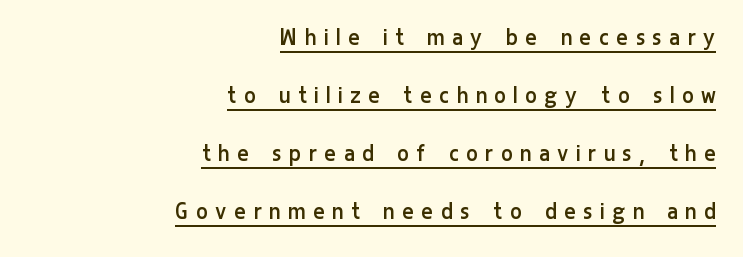
Q: Is the text bold? A: No.
Q: Is the text italic (slanted)? A: No, it is upright.
Q: Is the text underlined? A: Yes.
Q: How is the paragraph aligned? A: Right-aligned.
Q: Is the spacing between letters normal or unusually wide? A: Unusually wide.
Q: Is the spacing between lines tight, normal or loose? A: Loose.
